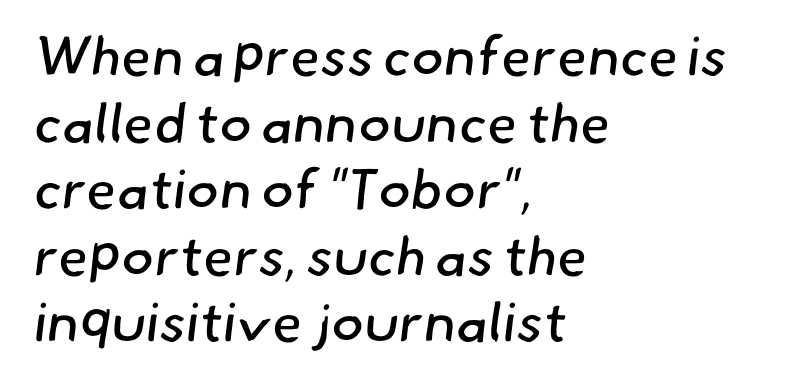
{"serif": "no", "bold": "no", "weight": "regular", "width": "normal", "stroke_contrast": "low", "x_height": "small", "monospaced": "no", "underline": "no", "align": "left", "line_spacing_ratio": 1.21, "letter_spacing": "normal", "letter_spacing_em": 0.0, "glyph_px": 55}
